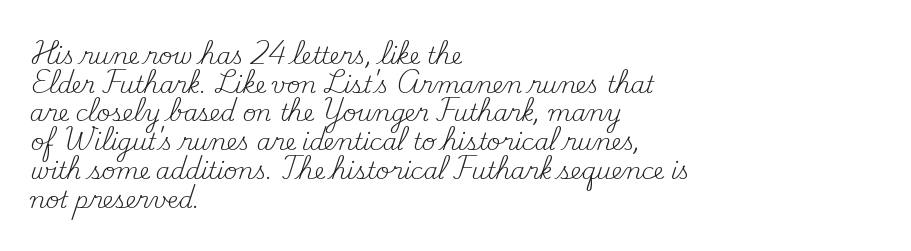
{"bold": "no", "underline": "no", "align": "left", "line_spacing": "normal", "line_spacing_ratio": 1.25, "letter_spacing": "normal", "letter_spacing_em": 0.0, "glyph_px": 23}
